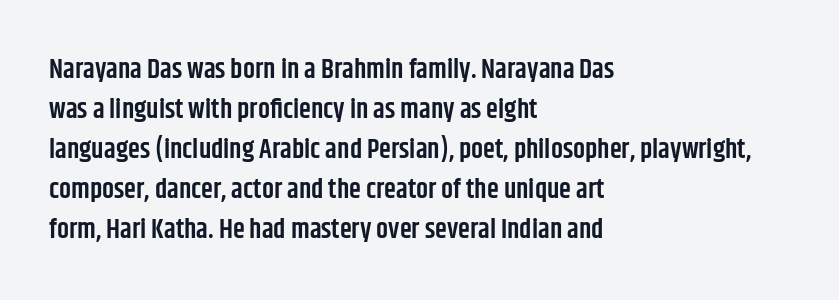
Q: Is the text bold? A: Semi-bold.
Q: Is the text italic (slanted)? A: No, it is upright.
Q: Is the text underlined? A: No.
Q: How is the paragraph aligned? A: Left-aligned.
Q: Is the spacing between letters normal or unusually wide? A: Normal.
Q: Is the spacing between lines tight, normal or loose? A: Normal.
